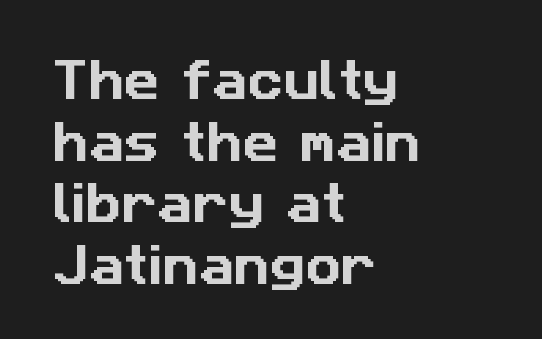
The image shows 44 px sans-serif type; set left-aligned, normal line spacing (1.4x), normal letter spacing, not underlined; low stroke contrast and a medium x-height.
